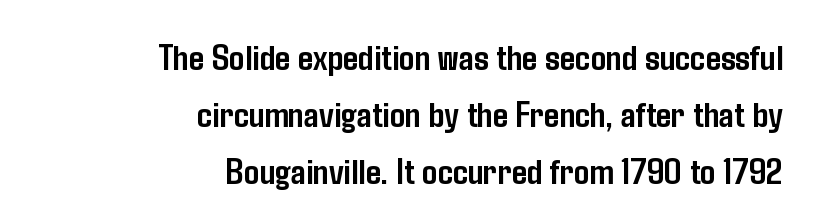
{"serif": "no", "italic": "no", "bold": "yes", "weight": "semibold", "width": "condensed", "stroke_contrast": "low", "x_height": "medium", "monospaced": "no", "underline": "no", "align": "right", "line_spacing": "normal", "line_spacing_ratio": 1.5, "letter_spacing": "normal", "letter_spacing_em": 0.0, "glyph_px": 38}
